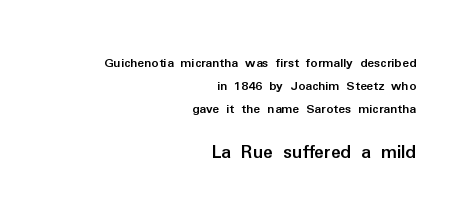
{"italic": "no", "bold": "yes", "underline": "no", "align": "right", "line_spacing": "normal", "line_spacing_ratio": 1.64, "letter_spacing": "normal", "letter_spacing_em": 0.0, "larger_block": "second", "size_ratio": 1.43, "glyph_px": 20}
